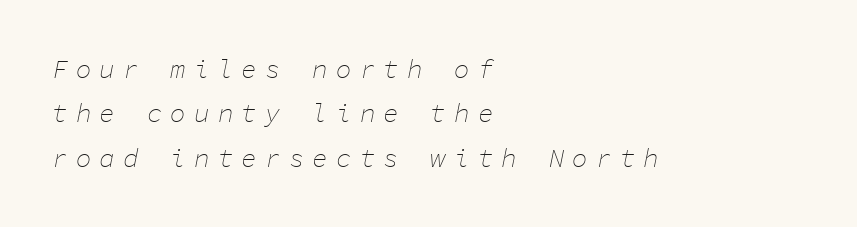
The image shows 26 px text type, italic (leaning right); set left-aligned, line spacing 1.71x, unusually wide letter spacing (+0.31 em), not underlined.
